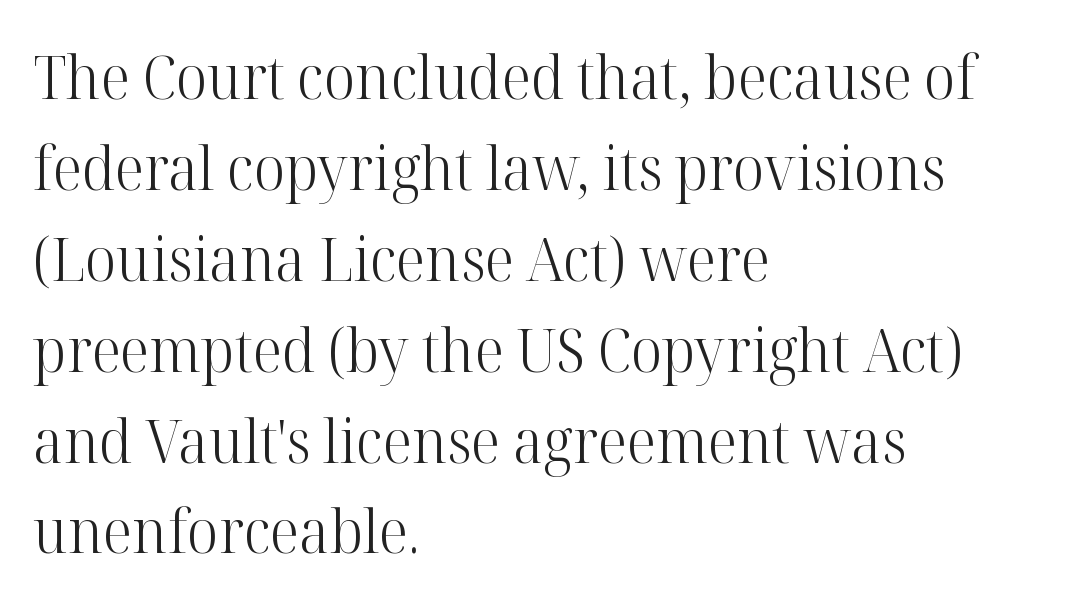
Yep, those are serifs on the letters. A classic flush-left, rag-right setting is used for this passage. There is no visible air inserted between adjacent glyphs. Anything drawn beneath the words? Only blank space. If you drew a line through each stem, it would be perfectly vertical.
